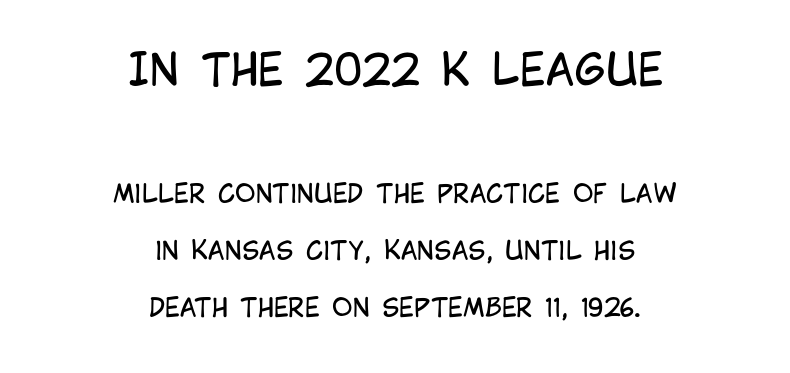
Q: Is the text bold? A: No.
Q: Is the text italic (slanted)? A: No, it is upright.
Q: Is the typeface a serif or a sans-serif typeface? A: Sans-serif.
Q: Is the text underlined? A: No.
Q: How is the paragraph aligned? A: Centered.
Q: Is the spacing between letters normal or unusually wide? A: Normal.
Q: Is the spacing between lines tight, normal or loose? A: Loose.
Q: Which block of text is set in a larger size, the first (top) or the second (bottom)? A: The first (top) one.
Q: Width (condensed, normal, or wide)? A: Condensed.
Q: Stroke contrast? A: Low.
Q: x-height? A: Large.
Q: Monospaced? A: No.
